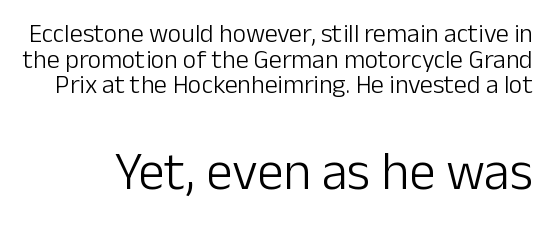
Q: Is the text bold? A: No.
Q: Is the text italic (slanted)? A: No, it is upright.
Q: Is the typeface a serif or a sans-serif typeface? A: Sans-serif.
Q: Is the text underlined? A: No.
Q: Is the spacing between letters normal or unusually wide? A: Normal.
Q: Is the spacing between lines tight, normal or loose? A: Tight.
Q: Which block of text is set in a larger size, the first (top) or the second (bottom)? A: The second (bottom) one.
Q: Width (condensed, normal, or wide)? A: Normal.
Q: Stroke contrast? A: Low.
Q: x-height? A: Medium.
Q: Monospaced? A: No.
